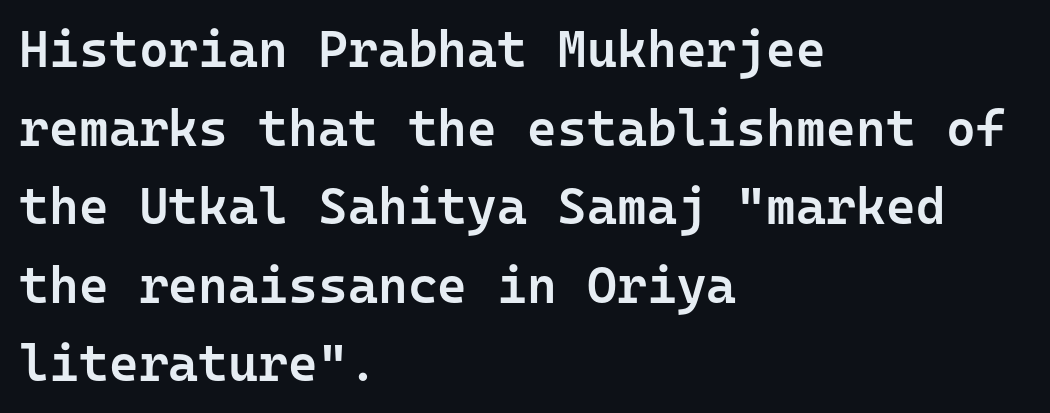
The axis of the letterforms is exactly vertical. Do the characters align in a grid? Yes, the font is monospaced. The block of text has a typical density, with ordinary space between rows. This is the in-between weight designers call semibold or demi. Bare-footed words on every line.
